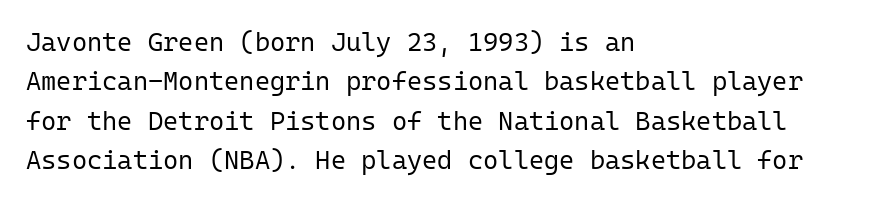
{"italic": "no", "bold": "no", "underline": "no", "align": "left", "line_spacing": "normal", "line_spacing_ratio": 1.51, "letter_spacing": "normal", "letter_spacing_em": 0.0, "glyph_px": 26}
